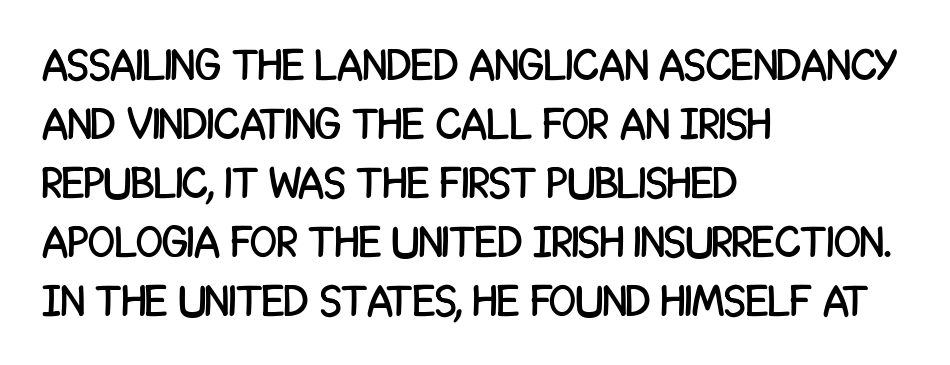
Q: Is the text italic (slanted)? A: No, it is upright.
Q: Is the typeface a serif or a sans-serif typeface? A: Sans-serif.
Q: Is the text underlined? A: No.
Q: How is the paragraph aligned? A: Left-aligned.
Q: Is the spacing between letters normal or unusually wide? A: Normal.
Q: Is the spacing between lines tight, normal or loose? A: Normal.
Q: Width (condensed, normal, or wide)? A: Condensed.
Q: Stroke contrast? A: Low.
Q: x-height? A: Large.
Q: Monospaced? A: No.
